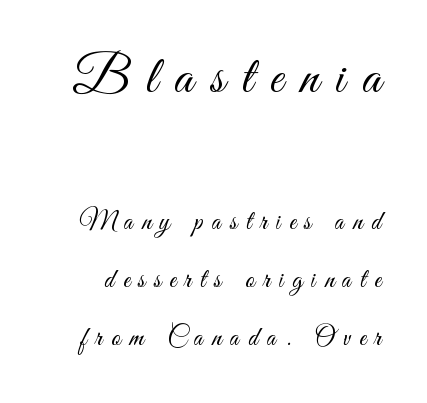
Q: Is the text bold? A: No.
Q: Is the text italic (slanted)? A: Yes.
Q: Is the typeface a serif or a sans-serif typeface? A: Sans-serif.
Q: Is the text underlined? A: No.
Q: Is the spacing between letters normal or unusually wide? A: Unusually wide.
Q: Is the spacing between lines tight, normal or loose? A: Loose.
Q: Which block of text is set in a larger size, the first (top) or the second (bottom)? A: The first (top) one.
Q: Width (condensed, normal, or wide)? A: Condensed.
Q: Stroke contrast? A: Medium.
Q: x-height? A: Small.
Q: Monospaced? A: No.
